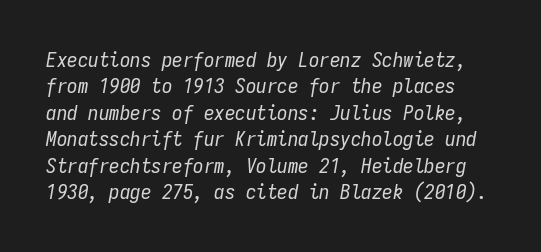
Q: Is the text bold? A: No.
Q: Is the text italic (slanted)? A: Yes, it leans right by about 9 degrees.
Q: Is the text underlined? A: No.
Q: Is the spacing between letters normal or unusually wide? A: Normal.
Q: Is the spacing between lines tight, normal or loose? A: Normal.
